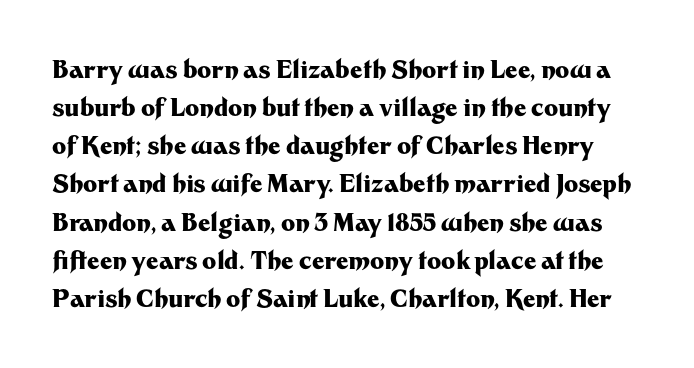
The image shows 24 px bold type, upright; set normal line spacing (1.59x), normal letter spacing, not underlined.
